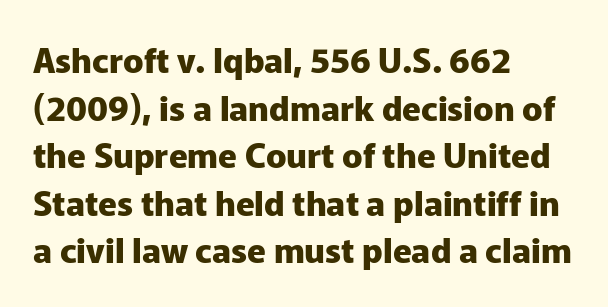
Q: Is the text bold? A: Yes.
Q: Is the text italic (slanted)? A: No, it is upright.
Q: Is the typeface a serif or a sans-serif typeface? A: Sans-serif.
Q: Is the text underlined? A: No.
Q: How is the paragraph aligned? A: Left-aligned.
Q: Is the spacing between letters normal or unusually wide? A: Normal.
Q: Is the spacing between lines tight, normal or loose? A: Normal.
Q: Width (condensed, normal, or wide)? A: Normal.
Q: Stroke contrast? A: Low.
Q: x-height? A: Medium.
Q: Monospaced? A: No.
